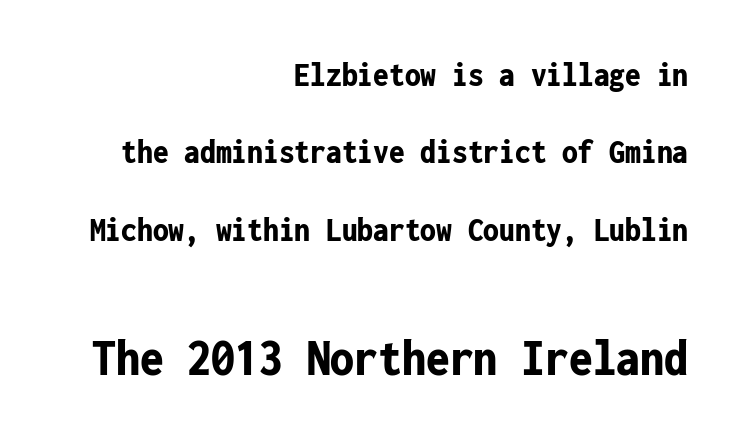
Successive baselines arrive slowly, with a big drop between each. Every character here occupies the same horizontal width, giving the sample a typewriter-like rhythm. Posture: vertical. The setting favours the right margin, as signatures and pull-quotes sometimes do.
